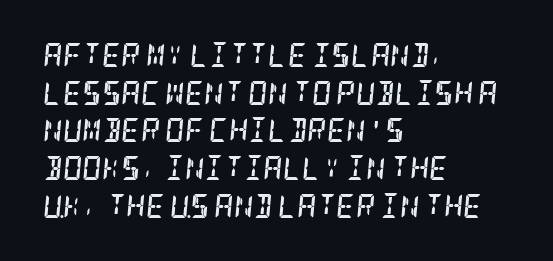
The passage shown is not underscored anywhere. Between one letter and the next there's only the usual sliver of space. Chunky letters — that's bold for sure. The rendering anchors every line to the left-hand side. Regarding leading, the lines here are spaced in the standard way.
